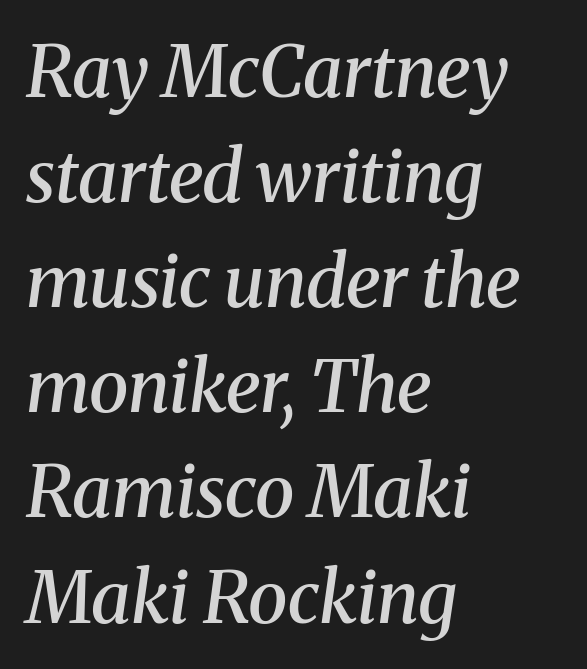
{"serif": "yes", "italic": "yes", "lean": "right", "slant_degrees": 8, "bold": "semi", "weight": "semibold", "width": "normal", "stroke_contrast": "medium", "x_height": "medium", "monospaced": "no", "underline": "no", "align": "left", "line_spacing": "normal", "line_spacing_ratio": 1.46, "letter_spacing": "normal", "letter_spacing_em": 0.0, "glyph_px": 72}
